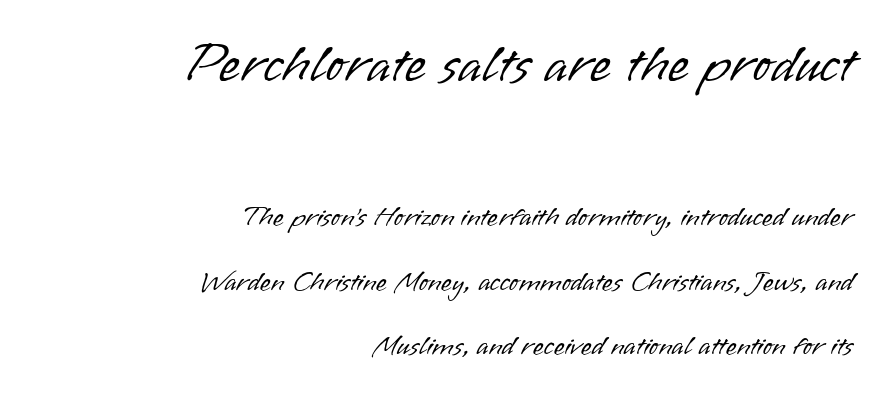
{"serif": "no", "bold": "no", "weight": "light", "width": "normal", "stroke_contrast": "low", "x_height": "small", "monospaced": "no", "underline": "no", "align": "right", "line_spacing": "loose", "line_spacing_ratio": 2.31, "letter_spacing": "normal", "letter_spacing_em": 0.0, "larger_block": "first", "size_ratio": 1.96, "glyph_px": 55}
